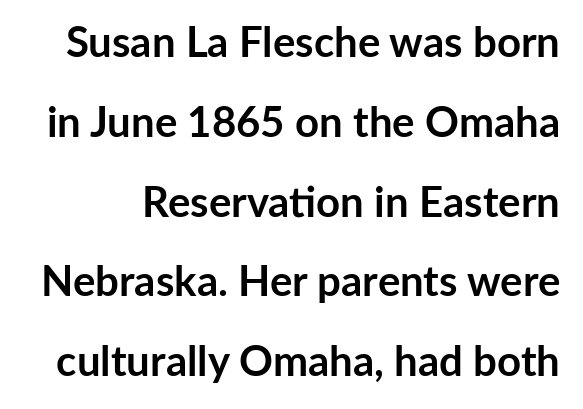
{"serif": "no", "italic": "no", "bold": "yes", "weight": "semibold", "width": "normal", "stroke_contrast": "low", "x_height": "medium", "monospaced": "no", "underline": "no", "line_spacing": "loose", "line_spacing_ratio": 1.9, "letter_spacing": "normal", "letter_spacing_em": 0.0, "glyph_px": 42}
